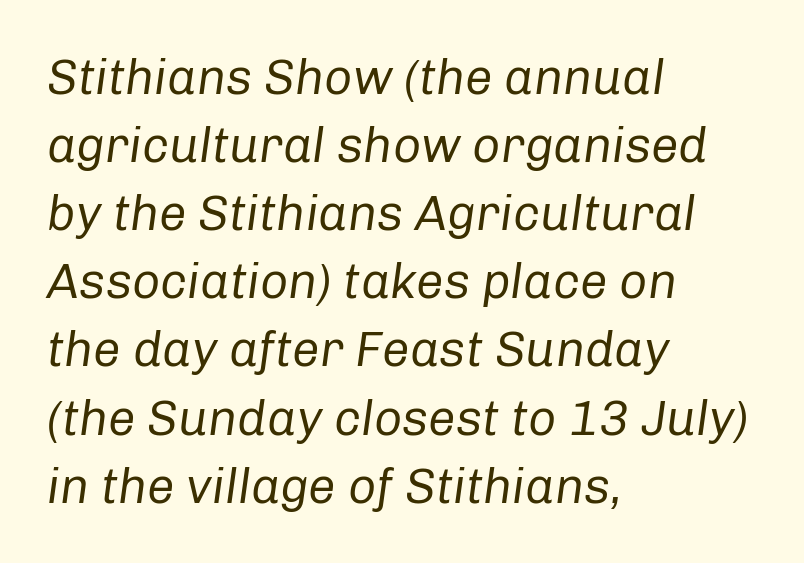
Q: Is the text bold? A: No.
Q: Is the text italic (slanted)? A: Yes, it leans right by about 8 degrees.
Q: Is the text underlined? A: No.
Q: How is the paragraph aligned? A: Left-aligned.
Q: Is the spacing between letters normal or unusually wide? A: Normal.
Q: Is the spacing between lines tight, normal or loose? A: Normal.
Q: Width (condensed, normal, or wide)? A: Normal.
Q: Stroke contrast? A: Low.
Q: x-height? A: Medium.
Q: Monospaced? A: No.
